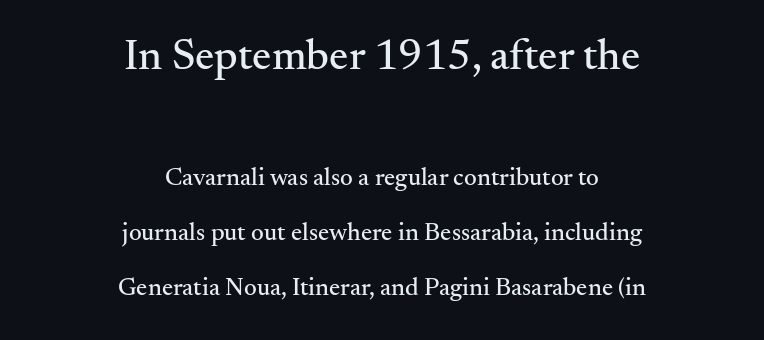
Q: Is the text italic (slanted)? A: No, it is upright.
Q: Is the typeface a serif or a sans-serif typeface? A: Serif.
Q: Is the text underlined? A: No.
Q: How is the paragraph aligned? A: Centered.
Q: Is the spacing between letters normal or unusually wide? A: Normal.
Q: Is the spacing between lines tight, normal or loose? A: Loose.
Q: Which block of text is set in a larger size, the first (top) or the second (bottom)? A: The first (top) one.
Q: Width (condensed, normal, or wide)? A: Normal.
Q: Stroke contrast? A: Medium.
Q: x-height? A: Small.
Q: Monospaced? A: No.
